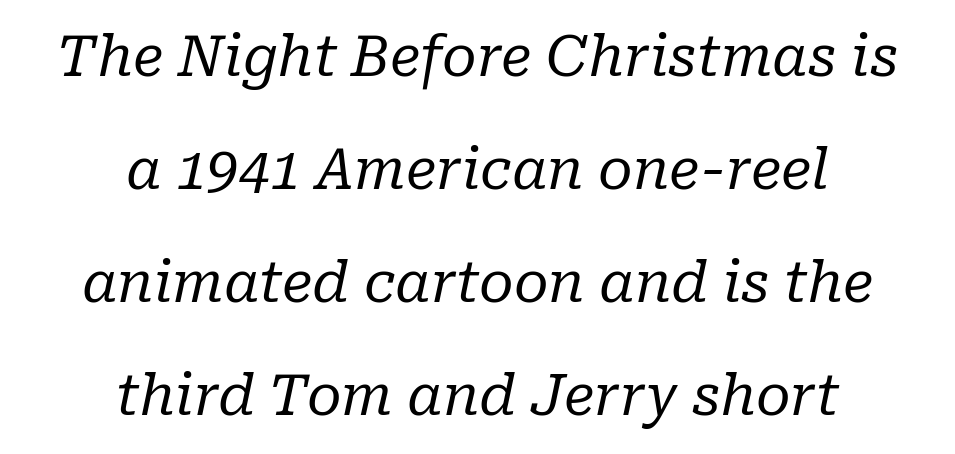
Q: Is the text bold? A: No.
Q: Is the text italic (slanted)? A: Yes, it leans right by about 10 degrees.
Q: Is the typeface a serif or a sans-serif typeface? A: Serif.
Q: Is the text underlined? A: No.
Q: How is the paragraph aligned? A: Centered.
Q: Is the spacing between letters normal or unusually wide? A: Normal.
Q: Is the spacing between lines tight, normal or loose? A: Loose.
Q: Width (condensed, normal, or wide)? A: Normal.
Q: Stroke contrast? A: Low.
Q: x-height? A: Medium.
Q: Monospaced? A: No.
